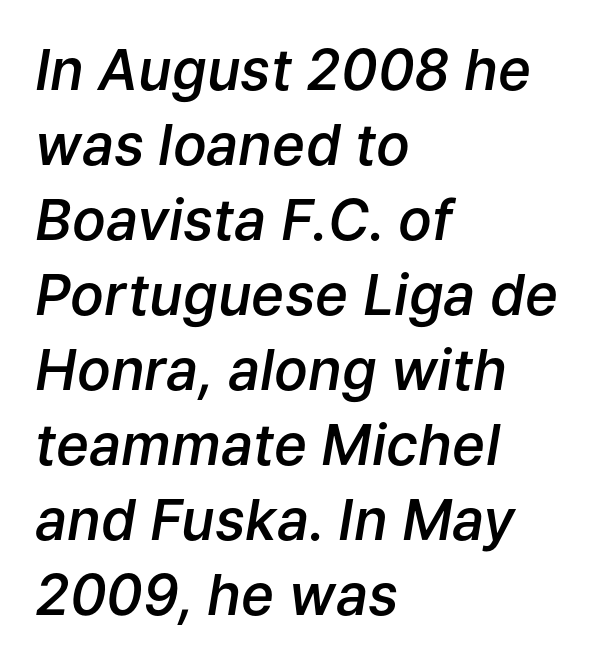
Q: Is the text bold? A: Semi-bold.
Q: Is the text italic (slanted)? A: Yes, it leans right by about 9 degrees.
Q: Is the text underlined? A: No.
Q: How is the paragraph aligned? A: Left-aligned.
Q: Is the spacing between letters normal or unusually wide? A: Normal.
Q: Is the spacing between lines tight, normal or loose? A: Normal.
Q: Width (condensed, normal, or wide)? A: Normal.
Q: Stroke contrast? A: Low.
Q: x-height? A: Medium.
Q: Monospaced? A: No.
